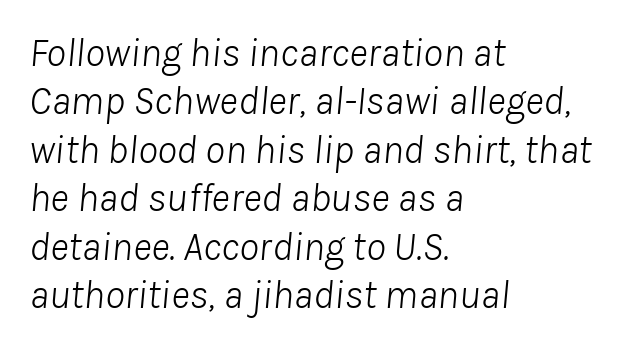
Q: Is the text bold? A: No.
Q: Is the text italic (slanted)? A: Yes, it leans right by about 8 degrees.
Q: Is the text underlined? A: No.
Q: How is the paragraph aligned? A: Left-aligned.
Q: Is the spacing between letters normal or unusually wide? A: Normal.
Q: Width (condensed, normal, or wide)? A: Normal.
Q: Stroke contrast? A: Low.
Q: x-height? A: Medium.
Q: Monospaced? A: No.
